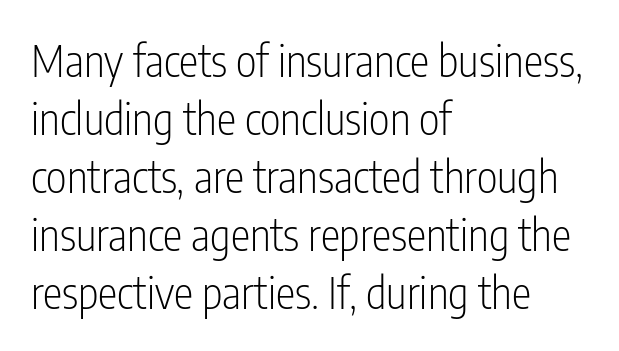
The image shows 44 px light, condensed sans-serif type, upright; set left-aligned, normal line spacing (1.32x), normal letter spacing, not underlined; low stroke contrast and a medium x-height.
